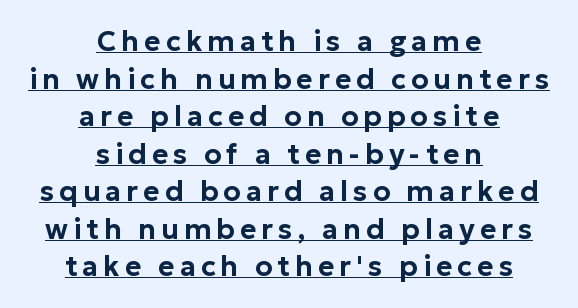
{"serif": "no", "italic": "no", "width": "normal", "stroke_contrast": "low", "x_height": "medium", "monospaced": "no", "underline": "yes", "align": "center", "line_spacing": "normal", "line_spacing_ratio": 1.34, "glyph_px": 28}
